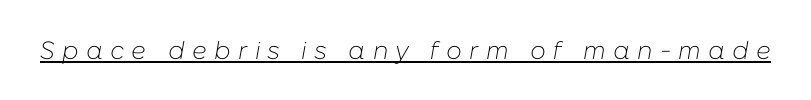
The image shows 25 px text type, italic (leaning right); set unusually wide letter spacing (+0.29 em), underlined.
